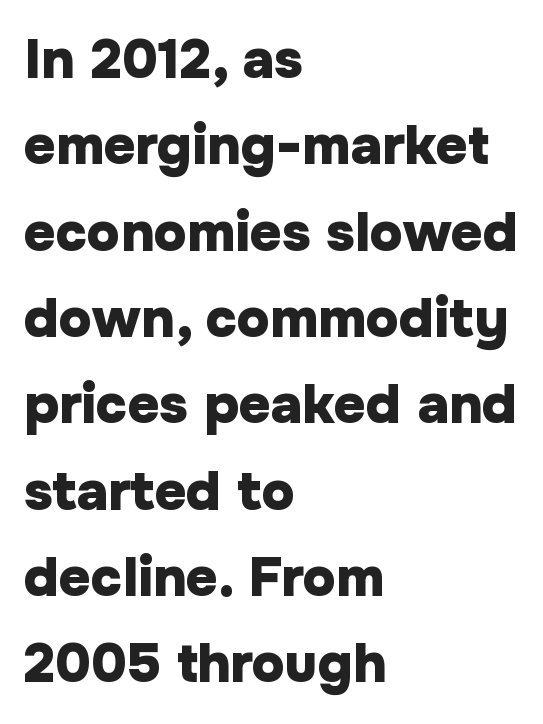
{"serif": "no", "italic": "no", "bold": "yes", "weight": "heavy", "width": "normal", "stroke_contrast": "low", "x_height": "medium", "monospaced": "no", "underline": "no", "align": "left", "line_spacing": "normal", "line_spacing_ratio": 1.57, "letter_spacing": "normal", "letter_spacing_em": 0.0, "glyph_px": 55}
